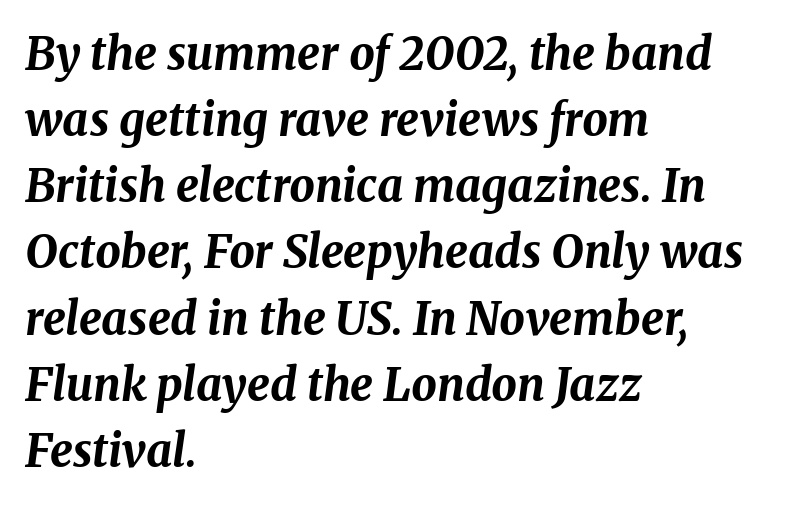
The characters look thick and weighty, a clear bold. Note the varied advance widths — an 'i' is clearly narrower than an 'm'. Teacher's note: observe the even left margin — that is flush-left alignment. Spacing between characters is what you'd get straight out of the box.
